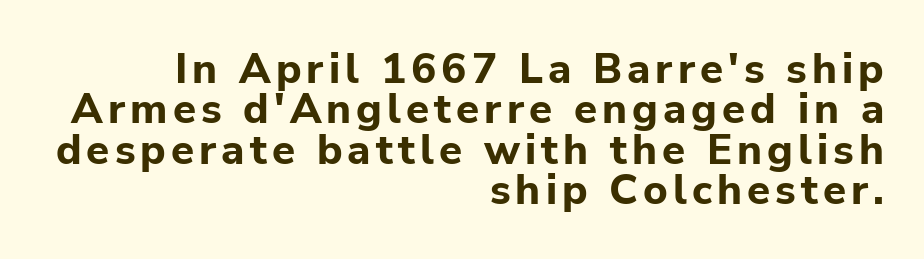
The specimen omits any rule beneath the text block's lines. Casual observation: everything's shoved over to the right. Think of a printed novel: that variable character pitch is what you see here. Does the lettering tilt? It doesn't — this is upright.
